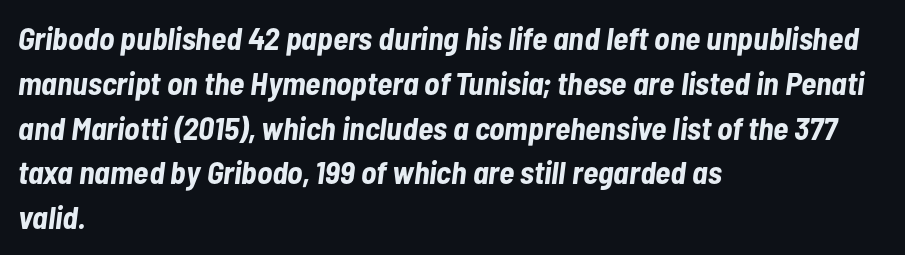
Q: Is the text bold? A: Yes.
Q: Is the text italic (slanted)? A: Yes, it leans right by about 7 degrees.
Q: Is the text underlined? A: No.
Q: How is the paragraph aligned? A: Left-aligned.
Q: Is the spacing between letters normal or unusually wide? A: Normal.
Q: Is the spacing between lines tight, normal or loose? A: Normal.
Q: Width (condensed, normal, or wide)? A: Condensed.
Q: Stroke contrast? A: Low.
Q: x-height? A: Medium.
Q: Monospaced? A: No.
